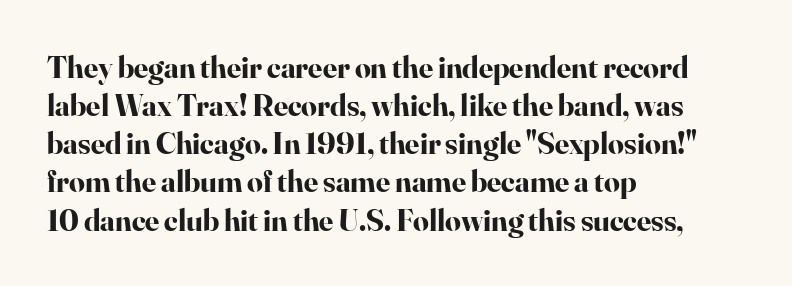
The image shows 31 px bold serif type, upright; set left-aligned, line spacing 1.23x, normal letter spacing, not underlined; high stroke contrast and a small x-height.
